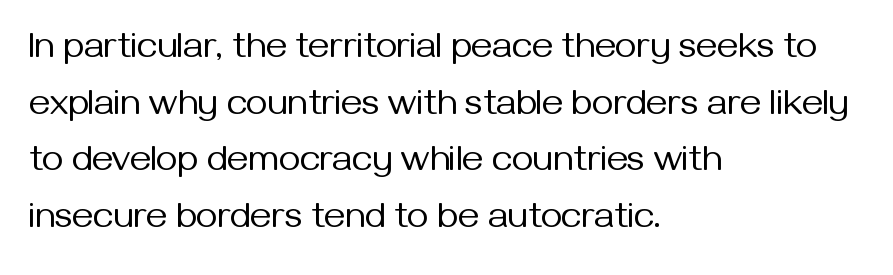
Q: Is the text bold? A: No.
Q: Is the text italic (slanted)? A: No, it is upright.
Q: Is the typeface a serif or a sans-serif typeface? A: Sans-serif.
Q: Is the text underlined? A: No.
Q: How is the paragraph aligned? A: Left-aligned.
Q: Is the spacing between letters normal or unusually wide? A: Normal.
Q: Is the spacing between lines tight, normal or loose? A: Normal.
Q: Width (condensed, normal, or wide)? A: Normal.
Q: Stroke contrast? A: Medium.
Q: x-height? A: Medium.
Q: Monospaced? A: No.
